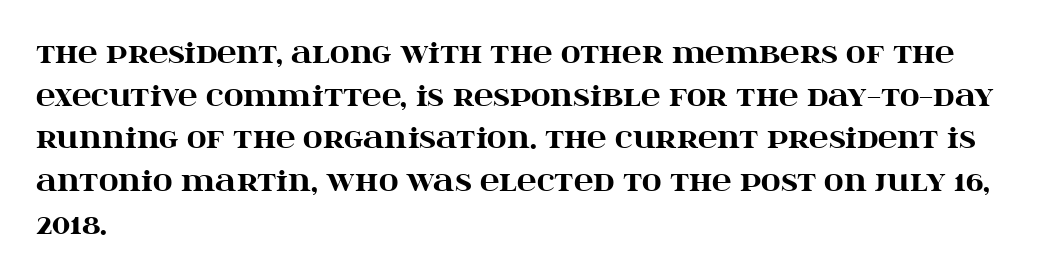
Q: Is the text bold? A: Yes.
Q: Is the text italic (slanted)? A: No, it is upright.
Q: Is the text underlined? A: No.
Q: How is the paragraph aligned? A: Left-aligned.
Q: Is the spacing between letters normal or unusually wide? A: Normal.
Q: Is the spacing between lines tight, normal or loose? A: Normal.
